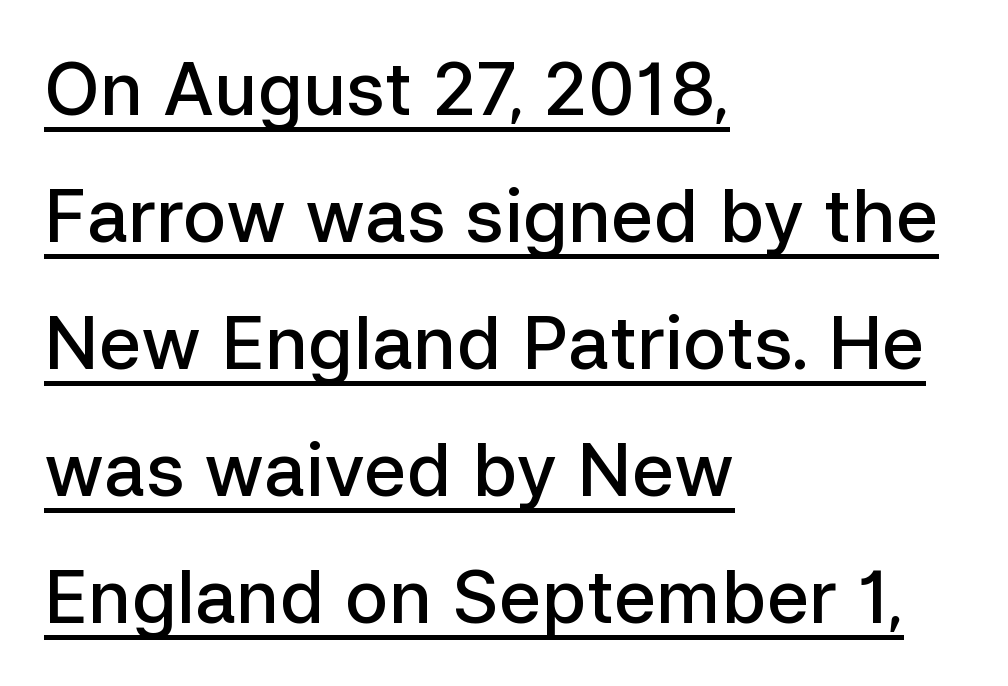
{"serif": "no", "italic": "no", "bold": "semi", "weight": "semibold", "width": "normal", "stroke_contrast": "low", "x_height": "medium", "monospaced": "no", "underline": "yes", "align": "left", "line_spacing_ratio": 1.74, "letter_spacing": "normal", "letter_spacing_em": 0.0, "glyph_px": 73}
